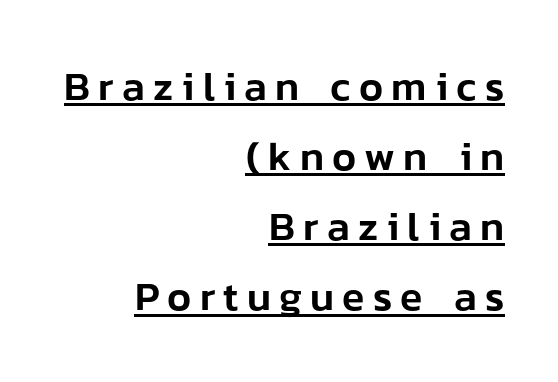
The image shows 41 px sans-serif type, upright; set right-aligned, line spacing 1.71x, unusually wide letter spacing (+0.2 em), underlined; low stroke contrast and a medium x-height.
